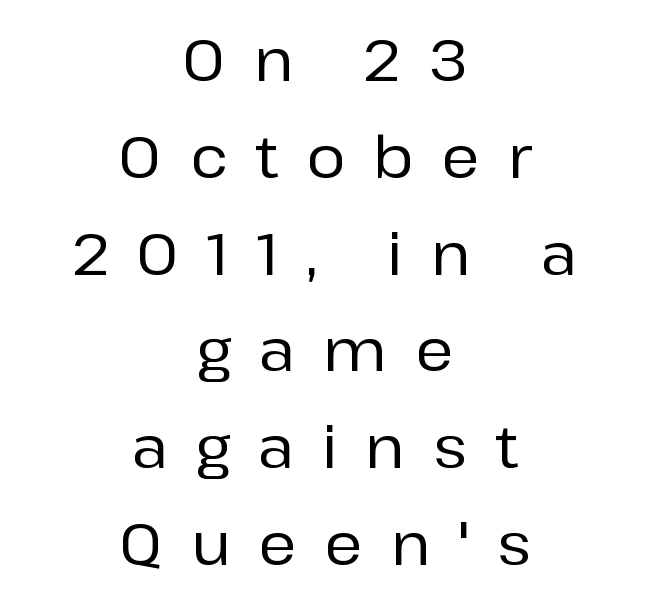
{"serif": "no", "italic": "no", "width": "normal", "stroke_contrast": "low", "x_height": "medium", "monospaced": "no", "underline": "no", "align": "center", "line_spacing": "normal", "line_spacing_ratio": 1.64, "letter_spacing": "wide", "letter_spacing_em": 0.47, "glyph_px": 59}
